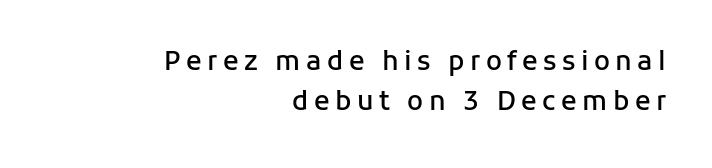
The image shows 26 px text type, upright; set right-aligned, normal line spacing (1.55x), unusually wide letter spacing (+0.21 em), not underlined.
